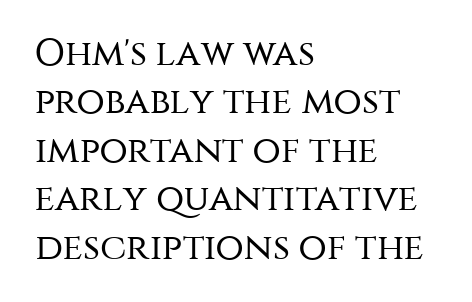
These lines stack with their left ends in a neat column. The type sits square on the baseline with zero lean. The specimen omits any rule beneath the text block's lines. You can tell from the bare stems that sans-serif type was used.
